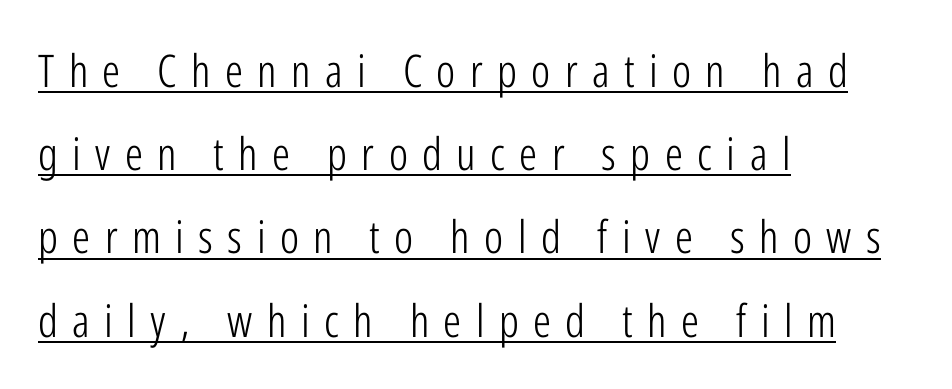
Posture: vertical. The text was rendered using a sans face with plain stroke endings. These characters rest on top of a visible drawn line. Visually the block forms a straight wall on the left and a jagged coastline on the right. Is this a fixed-width face? No — the glyphs have proportional, varying widths. Stroke thickness stays within the range of a standard reading face or lighter.
